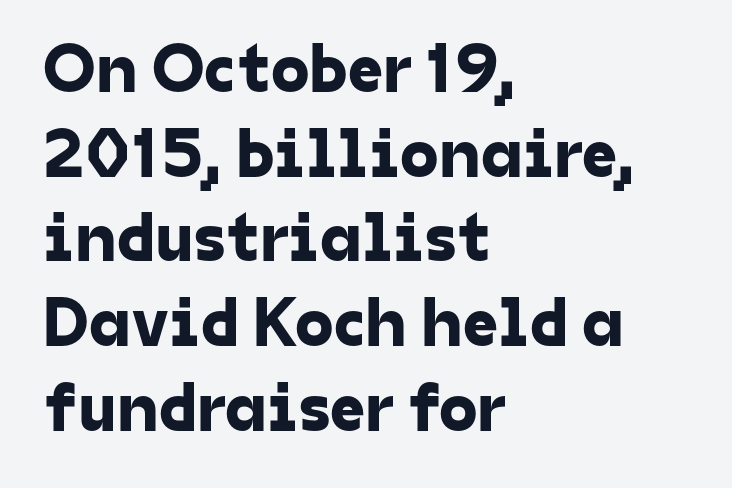
Q: Is the typeface a serif or a sans-serif typeface? A: Sans-serif.
Q: Is the text underlined? A: No.
Q: How is the paragraph aligned? A: Left-aligned.
Q: Is the spacing between letters normal or unusually wide? A: Normal.
Q: Width (condensed, normal, or wide)? A: Normal.
Q: Stroke contrast? A: Low.
Q: x-height? A: Medium.
Q: Monospaced? A: No.
